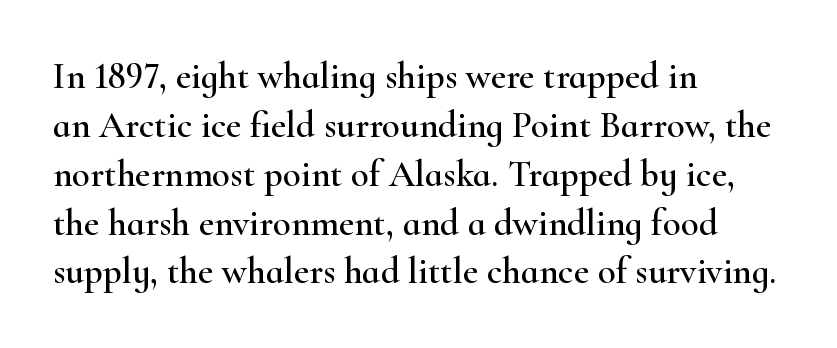
Just letters on the line, the space beneath them empty. Tracking here is standard; glyphs follow each other at the usual distance. These lines sit exactly where default settings would place them. In CSS terms this would be text-align: left.
